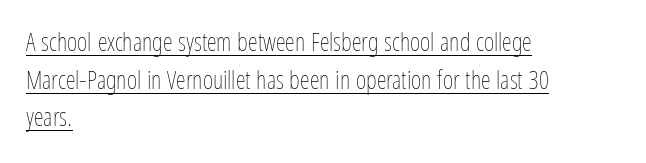
Q: Is the text bold? A: No.
Q: Is the text italic (slanted)? A: No, it is upright.
Q: Is the text underlined? A: Yes.
Q: How is the paragraph aligned? A: Left-aligned.
Q: Is the spacing between letters normal or unusually wide? A: Normal.
Q: Is the spacing between lines tight, normal or loose? A: Normal.
